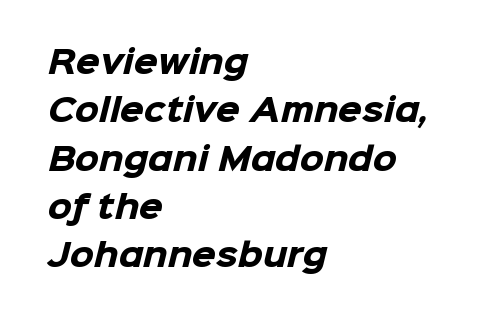
The block of text has a typical density, with ordinary space between rows. Each letter keeps its own natural width here, so spacing adapts to shape. Compared with typical body copy, the letter spacing here is the same. One-word summary of the alignment: left. On the weight axis this lands at bold, roughly 700. The baseline area is clear.
